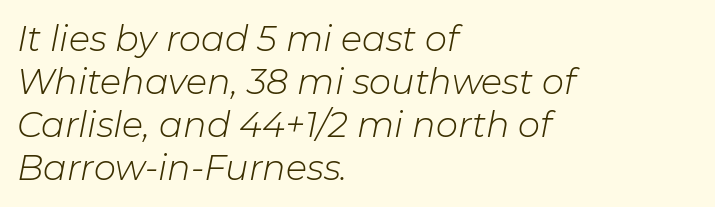
{"italic": "yes", "lean": "right", "slant_degrees": 11, "bold": "no", "weight": "light", "width": "normal", "stroke_contrast": "low", "x_height": "medium", "monospaced": "no", "underline": "no", "align": "left", "line_spacing_ratio": 1.23, "letter_spacing": "normal", "letter_spacing_em": 0.0, "glyph_px": 35}
